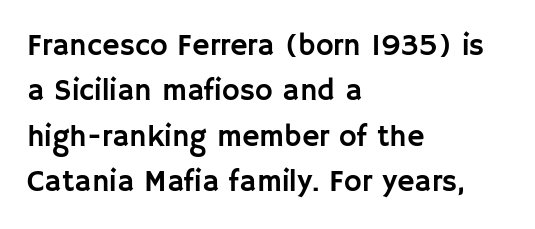
Q: Is the text italic (slanted)? A: No, it is upright.
Q: Is the typeface a serif or a sans-serif typeface? A: Sans-serif.
Q: Is the text underlined? A: No.
Q: How is the paragraph aligned? A: Left-aligned.
Q: Is the spacing between letters normal or unusually wide? A: Normal.
Q: Is the spacing between lines tight, normal or loose? A: Normal.
Q: Width (condensed, normal, or wide)? A: Normal.
Q: Stroke contrast? A: Low.
Q: x-height? A: Large.
Q: Monospaced? A: No.
